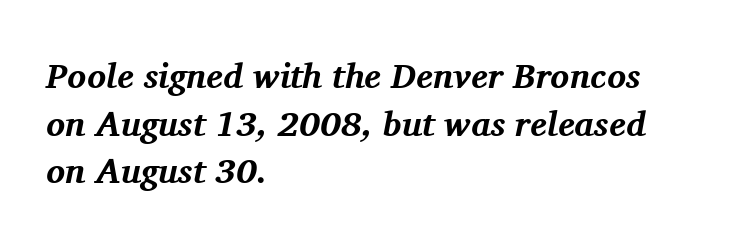
Here the designer chose a conventional face with non-uniform glyph widths. Set as a true bold cut, around the 700 mark. The type is set solid horizontally, with unmodified tracking. Regarding leading, the lines here are spaced in the standard way.
